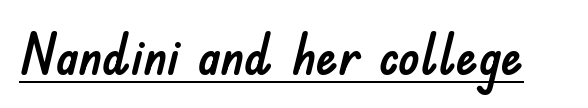
The image shows 55 px sans-serif type; set normal letter spacing, underlined; low stroke contrast and a small x-height.
